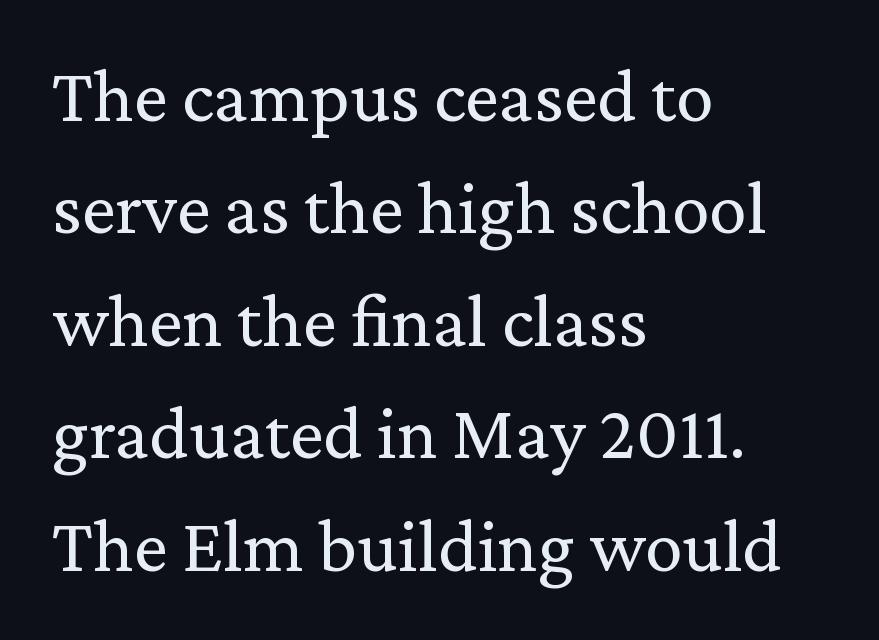
Q: Is the text bold? A: No.
Q: Is the text italic (slanted)? A: No, it is upright.
Q: Is the typeface a serif or a sans-serif typeface? A: Serif.
Q: Is the text underlined? A: No.
Q: How is the paragraph aligned? A: Left-aligned.
Q: Is the spacing between letters normal or unusually wide? A: Normal.
Q: Is the spacing between lines tight, normal or loose? A: Normal.
Q: Width (condensed, normal, or wide)? A: Normal.
Q: Stroke contrast? A: Medium.
Q: x-height? A: Medium.
Q: Monospaced? A: No.
